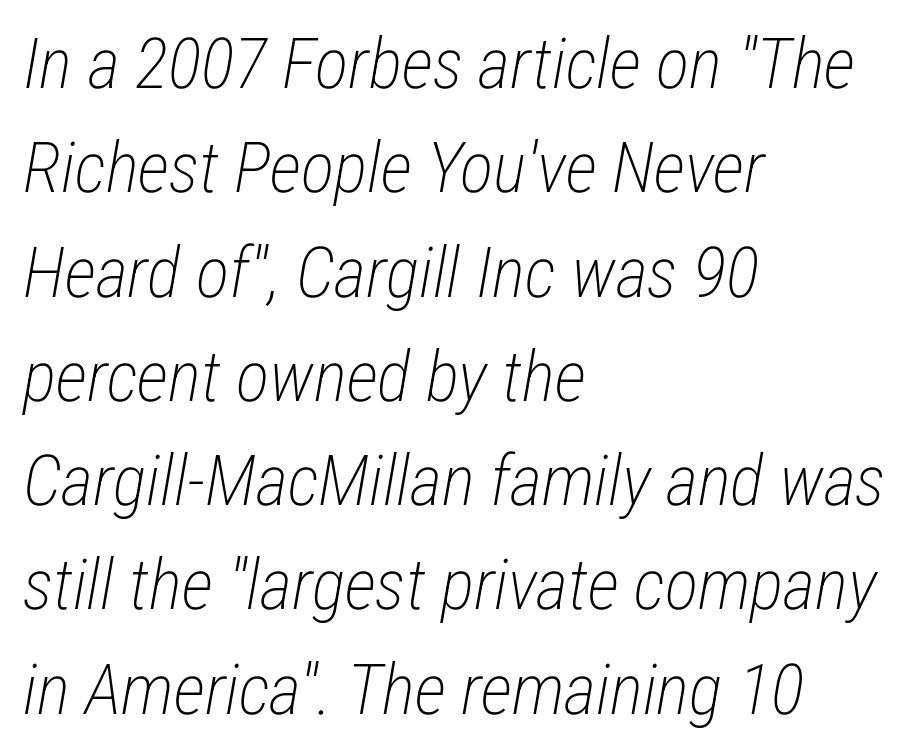
Q: Is the text bold? A: No.
Q: Is the text italic (slanted)? A: Yes, it leans right by about 12 degrees.
Q: Is the text underlined? A: No.
Q: How is the paragraph aligned? A: Left-aligned.
Q: Is the spacing between letters normal or unusually wide? A: Normal.
Q: Is the spacing between lines tight, normal or loose? A: Normal.
Q: Width (condensed, normal, or wide)? A: Condensed.
Q: Stroke contrast? A: Low.
Q: x-height? A: Medium.
Q: Monospaced? A: No.
